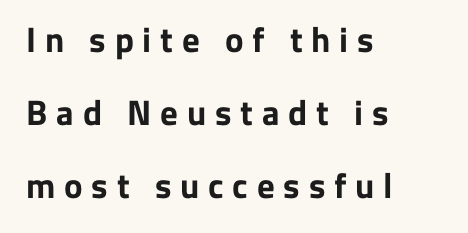
{"serif": "no", "italic": "no", "bold": "yes", "weight": "bold", "width": "normal", "stroke_contrast": "low", "x_height": "medium", "monospaced": "no", "underline": "no", "align": "left", "line_spacing": "loose", "line_spacing_ratio": 2.08, "letter_spacing": "wide", "letter_spacing_em": 0.25, "glyph_px": 35}
